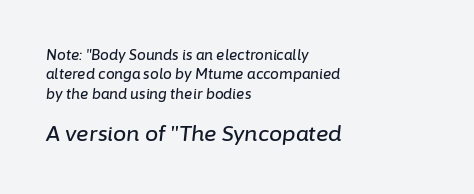
The image shows 21 px text type, italic (leaning right); set left-aligned, normal line spacing (1.39x), normal letter spacing, not underlined; the second (bottom) block is 1.5x larger.
